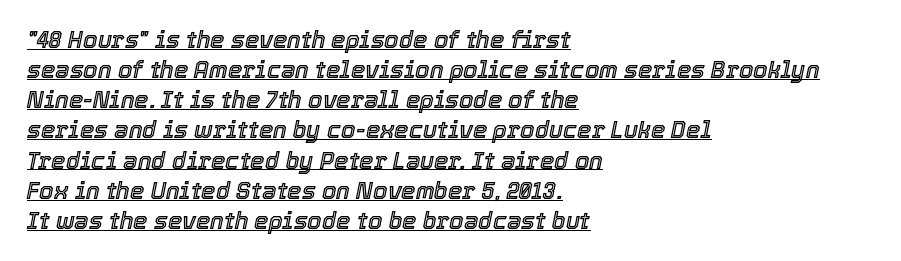
Q: Is the text italic (slanted)? A: Yes, it leans right by about 12 degrees.
Q: Is the text underlined? A: Yes.
Q: How is the paragraph aligned? A: Left-aligned.
Q: Is the spacing between letters normal or unusually wide? A: Normal.
Q: Is the spacing between lines tight, normal or loose? A: Normal.
